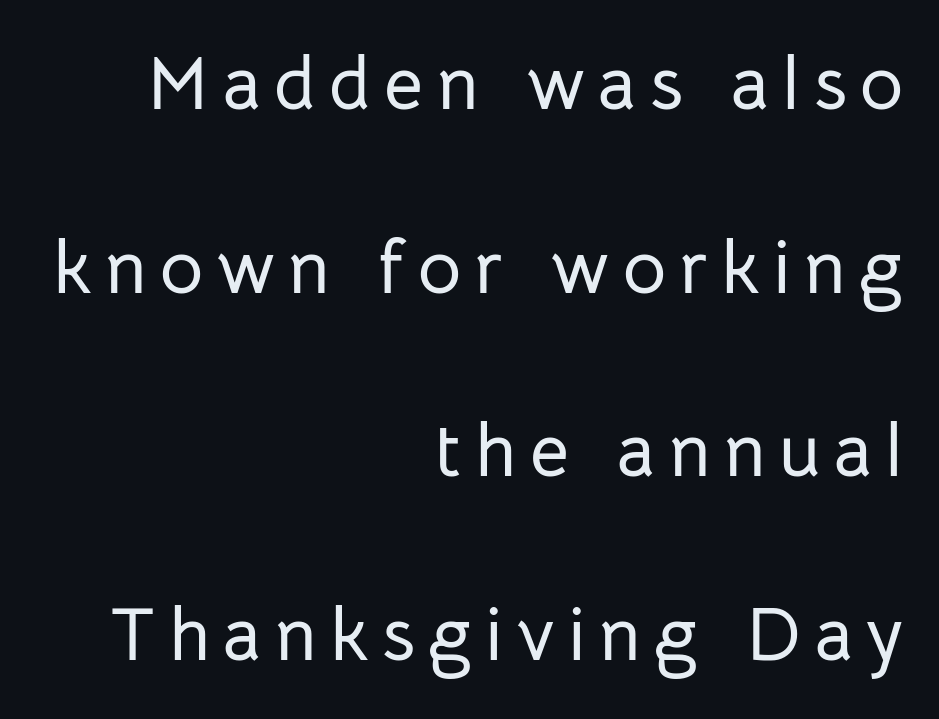
{"serif": "no", "italic": "no", "width": "normal", "stroke_contrast": "low", "x_height": "medium", "monospaced": "no", "underline": "no", "align": "right", "line_spacing": "loose", "line_spacing_ratio": 2.45, "glyph_px": 75}
